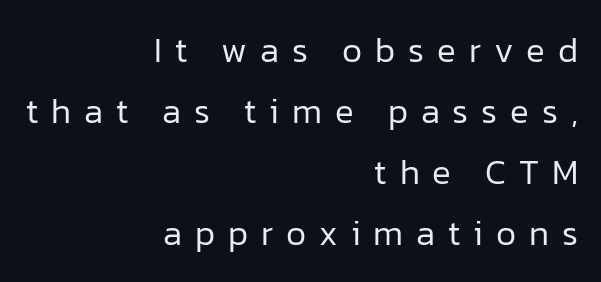
Q: Is the text bold? A: No.
Q: Is the text italic (slanted)? A: No, it is upright.
Q: Is the typeface a serif or a sans-serif typeface? A: Sans-serif.
Q: Is the text underlined? A: No.
Q: How is the paragraph aligned? A: Right-aligned.
Q: Is the spacing between letters normal or unusually wide? A: Unusually wide.
Q: Width (condensed, normal, or wide)? A: Normal.
Q: Stroke contrast? A: Low.
Q: x-height? A: Medium.
Q: Monospaced? A: No.
